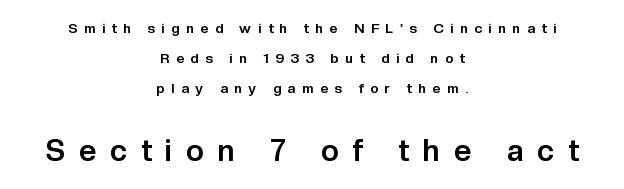
{"serif": "no", "italic": "no", "bold": "yes", "weight": "bold", "width": "normal", "stroke_contrast": "low", "x_height": "medium", "monospaced": "no", "underline": "no", "align": "center", "line_spacing": "loose", "line_spacing_ratio": 2.13, "letter_spacing": "wide", "letter_spacing_em": 0.47, "larger_block": "second", "size_ratio": 2.14, "glyph_px": 30}
